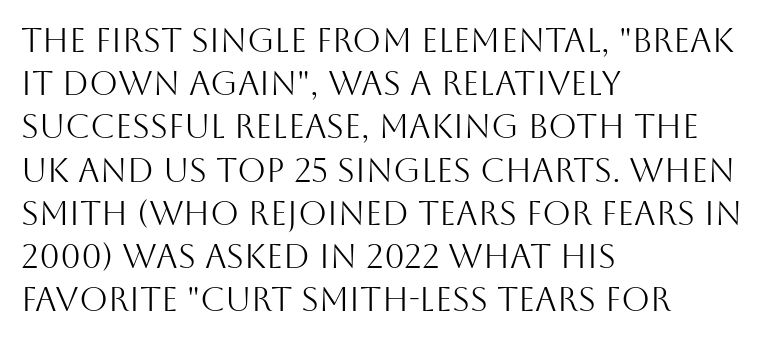
The image shows 33 px light sans-serif type, upright; set left-aligned, normal line spacing (1.31x), normal letter spacing, not underlined; medium stroke contrast and a large x-height.
